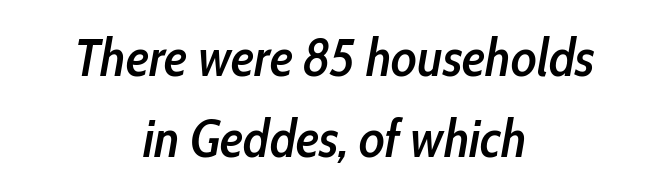
Q: Is the text bold? A: Semi-bold.
Q: Is the text italic (slanted)? A: Yes, it leans right by about 10 degrees.
Q: Is the text underlined? A: No.
Q: How is the paragraph aligned? A: Centered.
Q: Is the spacing between letters normal or unusually wide? A: Normal.
Q: Is the spacing between lines tight, normal or loose? A: Normal.
Q: Width (condensed, normal, or wide)? A: Condensed.
Q: Stroke contrast? A: Low.
Q: x-height? A: Medium.
Q: Monospaced? A: No.
